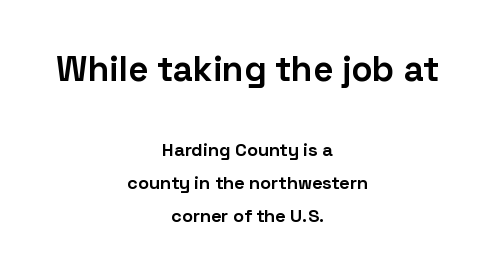
The image shows 35 px bold sans-serif type, upright; set centered, line spacing 1.83x, normal letter spacing, not underlined; the first (top) block is 1.94x larger; low stroke contrast and a medium x-height.
